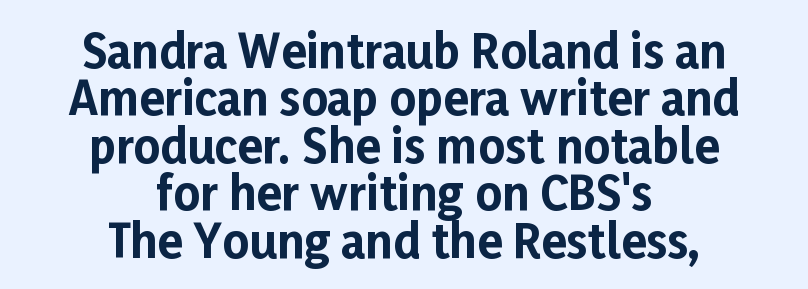
Q: Is the text bold? A: Yes.
Q: Is the text italic (slanted)? A: No, it is upright.
Q: Is the typeface a serif or a sans-serif typeface? A: Sans-serif.
Q: Is the text underlined? A: No.
Q: How is the paragraph aligned? A: Centered.
Q: Is the spacing between letters normal or unusually wide? A: Normal.
Q: Is the spacing between lines tight, normal or loose? A: Tight.
Q: Width (condensed, normal, or wide)? A: Normal.
Q: Stroke contrast? A: Low.
Q: x-height? A: Medium.
Q: Monospaced? A: No.
